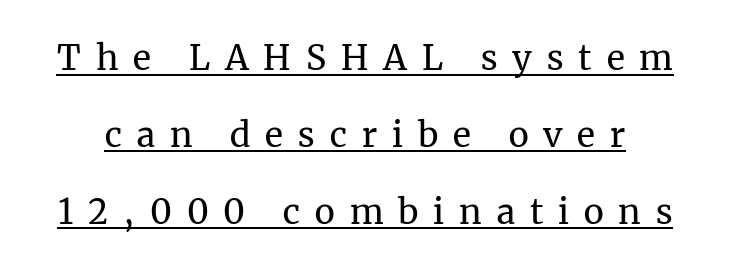
{"serif": "yes", "italic": "no", "bold": "no", "weight": "regular", "width": "normal", "stroke_contrast": "medium", "x_height": "medium", "monospaced": "no", "underline": "yes", "line_spacing": "loose", "line_spacing_ratio": 2.26, "letter_spacing": "wide", "letter_spacing_em": 0.44, "glyph_px": 34}
